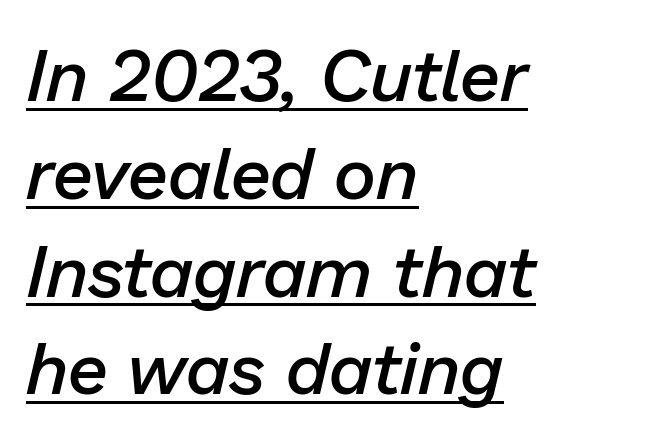
The image shows 73 px semibold type, italic (leaning right); set left-aligned, normal line spacing (1.34x), normal letter spacing, underlined; low stroke contrast and a medium x-height.
